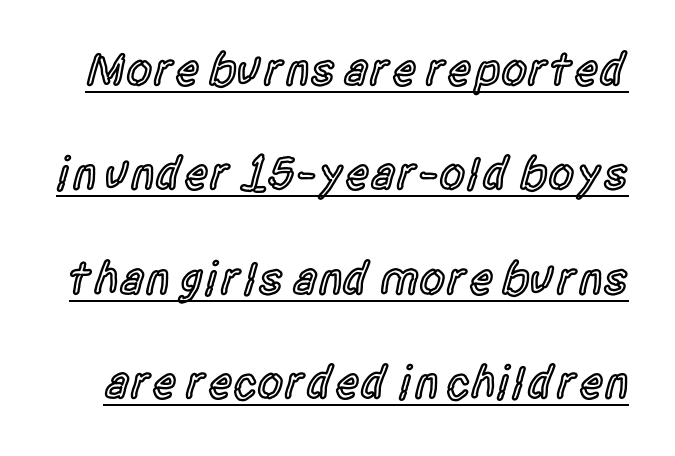
{"serif": "no", "bold": "semi", "weight": "semibold", "width": "condensed", "x_height": "large", "monospaced": "no", "underline": "yes", "line_spacing": "loose", "line_spacing_ratio": 2.22, "letter_spacing": "normal", "letter_spacing_em": 0.0, "glyph_px": 47}
